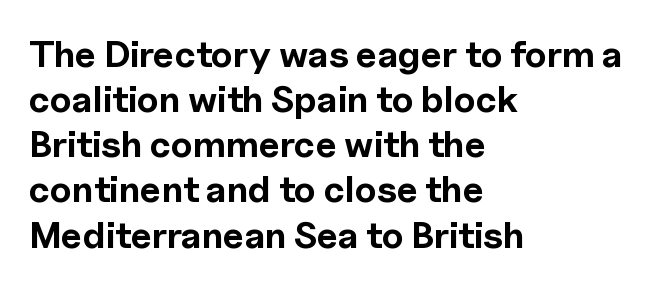
The image shows 37 px bold sans-serif type, upright; set left-aligned, line spacing 1.22x, normal letter spacing, not underlined; a medium x-height.
